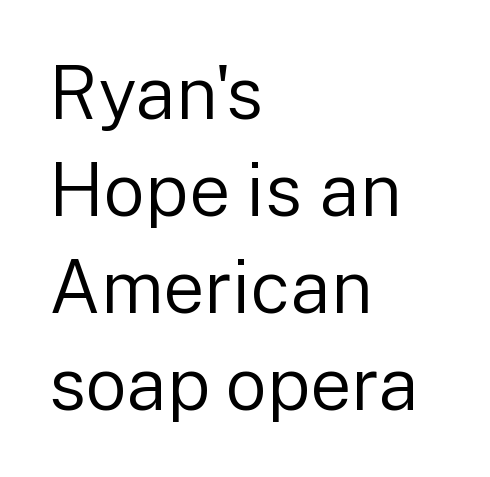
Q: Is the text bold? A: No.
Q: Is the text italic (slanted)? A: No, it is upright.
Q: Is the typeface a serif or a sans-serif typeface? A: Sans-serif.
Q: Is the text underlined? A: No.
Q: How is the paragraph aligned? A: Left-aligned.
Q: Is the spacing between letters normal or unusually wide? A: Normal.
Q: Is the spacing between lines tight, normal or loose? A: Normal.
Q: Width (condensed, normal, or wide)? A: Normal.
Q: Stroke contrast? A: Low.
Q: x-height? A: Medium.
Q: Monospaced? A: No.
